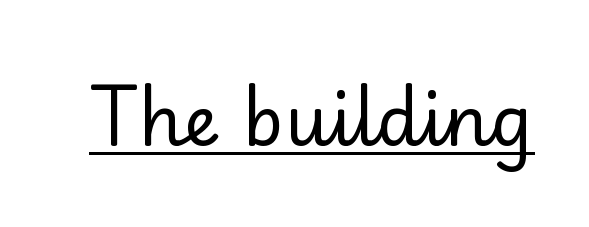
On a weight scale, this lands at 450 or below. Style check: upright. This sample uses plain, unmodified letter spacing. Descenders here cross a horizontal rule under the line. Nothing sits at the stroke ends, so this counts as sans-serif. The letters advance in unequal steps, a hallmark of proportional type.
